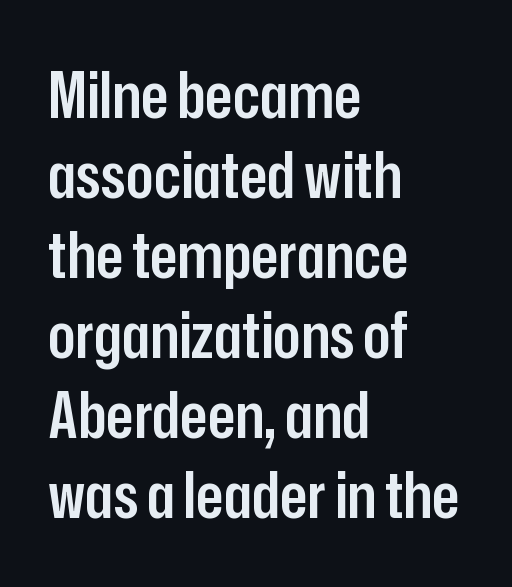
The image shows 64 px semibold, condensed sans-serif type, upright; set left-aligned, normal line spacing (1.25x), normal letter spacing, not underlined; low stroke contrast and a medium x-height.
